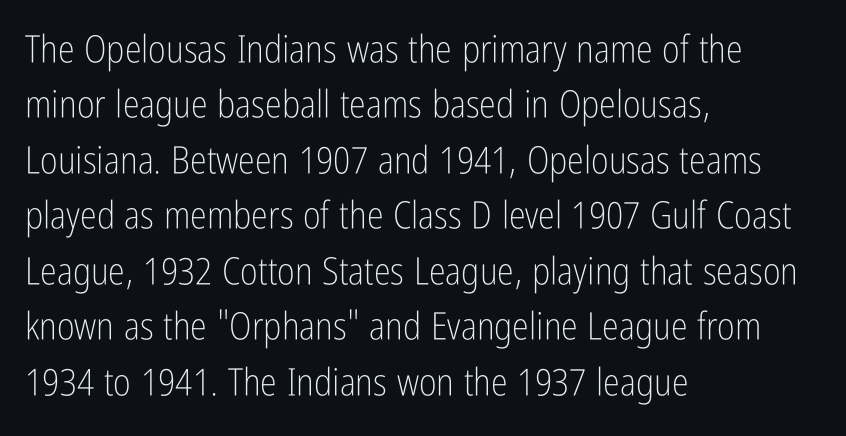
Q: Is the text bold? A: No.
Q: Is the text italic (slanted)? A: No, it is upright.
Q: Is the typeface a serif or a sans-serif typeface? A: Sans-serif.
Q: Is the text underlined? A: No.
Q: How is the paragraph aligned? A: Left-aligned.
Q: Is the spacing between letters normal or unusually wide? A: Normal.
Q: Is the spacing between lines tight, normal or loose? A: Normal.
Q: Width (condensed, normal, or wide)? A: Condensed.
Q: Stroke contrast? A: Low.
Q: x-height? A: Medium.
Q: Monospaced? A: No.
